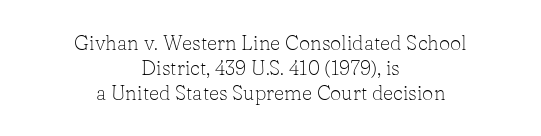
Q: Is the text bold? A: No.
Q: Is the text italic (slanted)? A: No, it is upright.
Q: Is the text underlined? A: No.
Q: How is the paragraph aligned? A: Centered.
Q: Is the spacing between letters normal or unusually wide? A: Normal.
